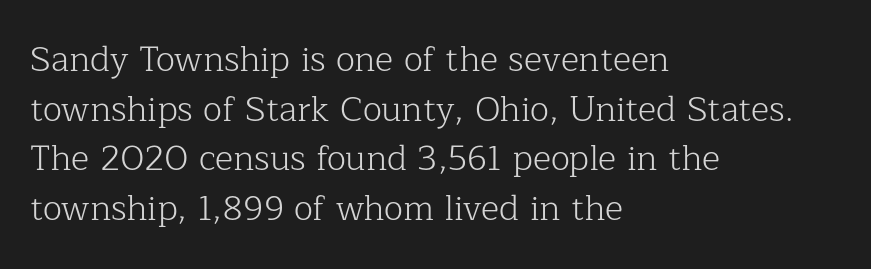
Think of a printed novel: that variable character pitch is what you see here. The gaps between neighbouring characters are ordinary and unremarkable. Every row of glyphs begins at an identical x-position on the left. Successive baselines arrive at the customary interval. Only glyphs here, with clear space below each row. Ascenders rise straight up at ninety degrees.
